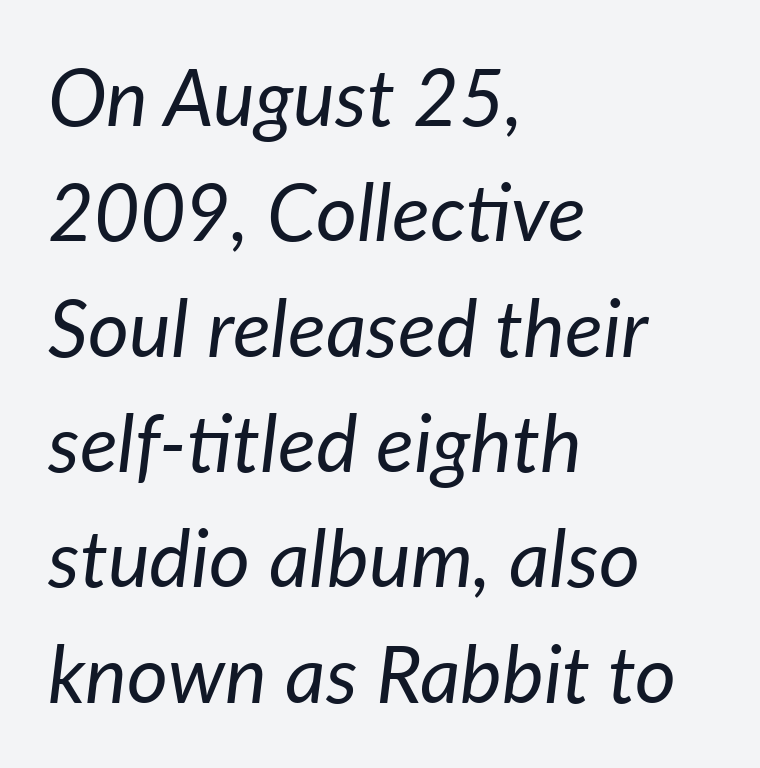
{"italic": "yes", "lean": "right", "slant_degrees": 7, "bold": "no", "weight": "regular", "width": "normal", "stroke_contrast": "low", "x_height": "medium", "monospaced": "no", "underline": "no", "align": "left", "line_spacing": "normal", "line_spacing_ratio": 1.46, "letter_spacing": "normal", "letter_spacing_em": 0.0, "glyph_px": 79}
